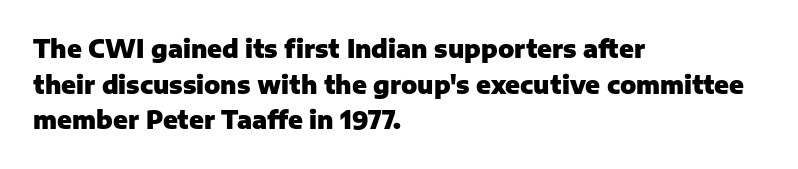
Its strokes are broad and dark, the hallmark of bold type. Short and long lines alike share a common starting point at left. Reading down the column, the eye jumps a familiar distance to each next line. Bare-footed words on every line.
